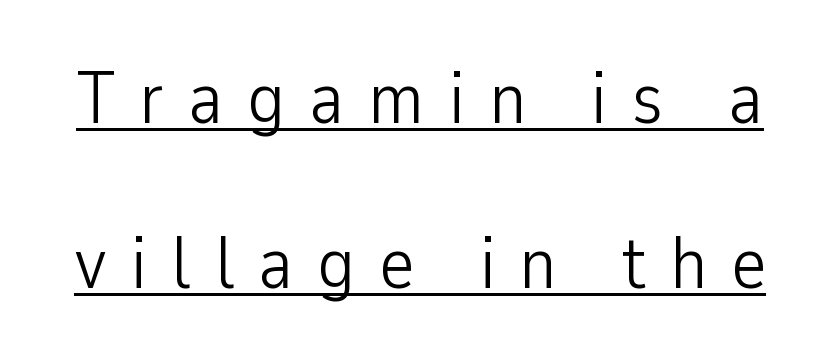
{"serif": "no", "italic": "no", "bold": "no", "weight": "light", "width": "condensed", "stroke_contrast": "low", "x_height": "medium", "monospaced": "no", "underline": "yes", "line_spacing": "loose", "line_spacing_ratio": 2.2, "letter_spacing": "wide", "letter_spacing_em": 0.32, "glyph_px": 75}
